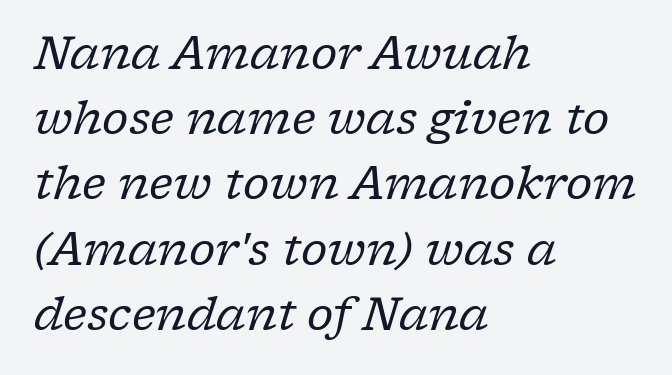
The image shows 45 px regular-weight serif type, italic (leaning right); set left-aligned, normal line spacing (1.45x), normal letter spacing, not underlined; low stroke contrast and a medium x-height.
